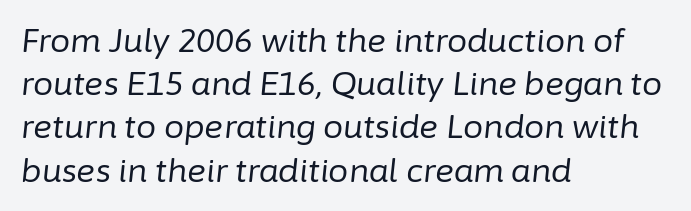
These lines are rendered in a variable-pitch font. Quick note: underline off. How are the letters spaced? Ordinarily, with no added tracking. The text carries the slant typical of an italic or oblique font. Does the leading feel generous? No, just average.
